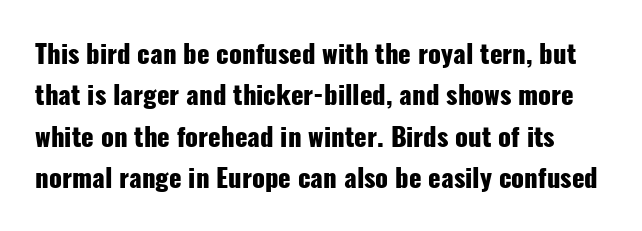
The image shows 26 px bold type, upright; set normal line spacing (1.59x), normal letter spacing, not underlined.
